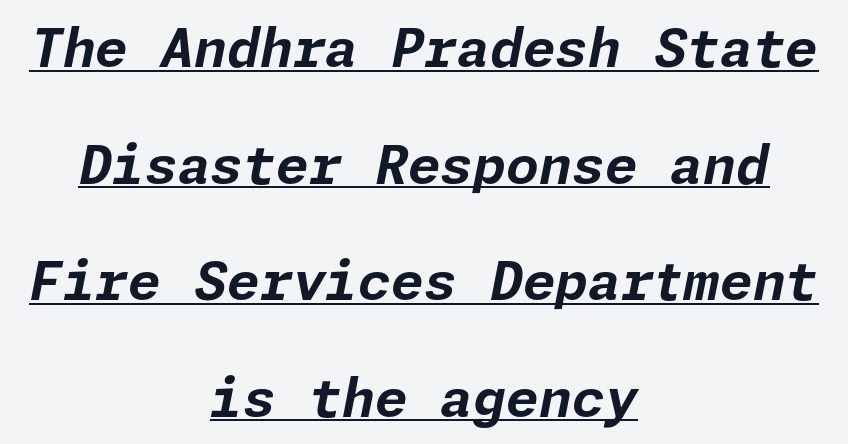
Q: Is the text bold? A: Yes.
Q: Is the text italic (slanted)? A: Yes, it leans right by about 11 degrees.
Q: Is the text underlined? A: Yes.
Q: How is the paragraph aligned? A: Centered.
Q: Is the spacing between letters normal or unusually wide? A: Normal.
Q: Is the spacing between lines tight, normal or loose? A: Loose.
Q: Width (condensed, normal, or wide)? A: Normal.
Q: Stroke contrast? A: Low.
Q: x-height? A: Medium.
